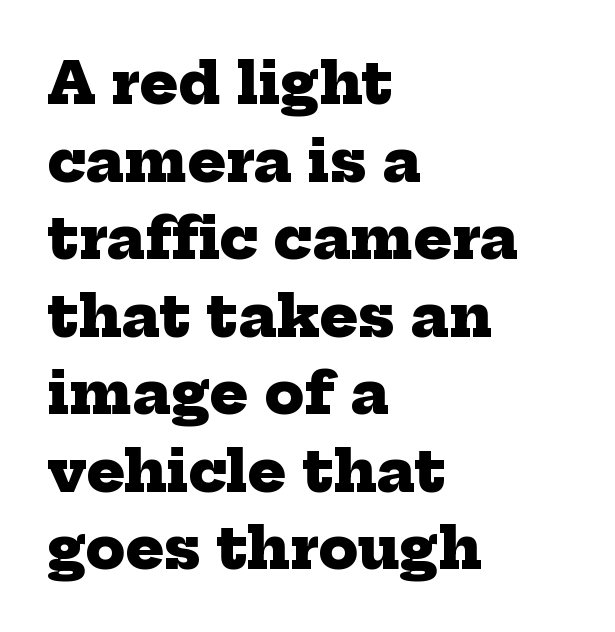
The image shows 57 px heavy serif type; set left-aligned, normal line spacing (1.36x), normal letter spacing, not underlined; low stroke contrast and a medium x-height.
